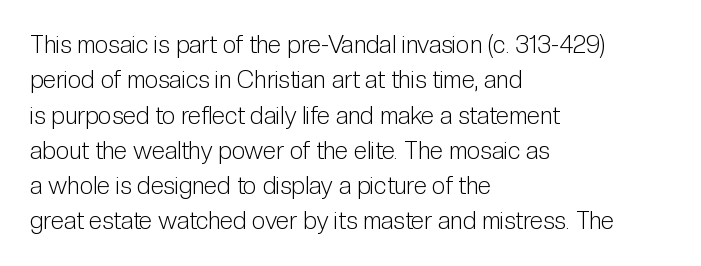
Q: Is the text bold? A: No.
Q: Is the text italic (slanted)? A: No, it is upright.
Q: Is the text underlined? A: No.
Q: How is the paragraph aligned? A: Left-aligned.
Q: Is the spacing between letters normal or unusually wide? A: Normal.
Q: Is the spacing between lines tight, normal or loose? A: Normal.
